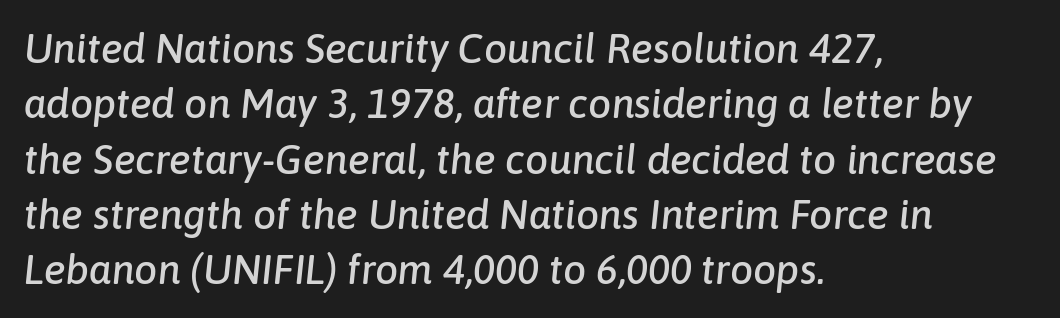
Here the glyphs are tracked normally, forming tight word shapes. Does the lettering tilt? It does — this is italic. Proportional: the letters do not fall into vertical columns. A student would call this left alignment; a typographer would say flush left, rag right. Has an underline been added? It has not.
